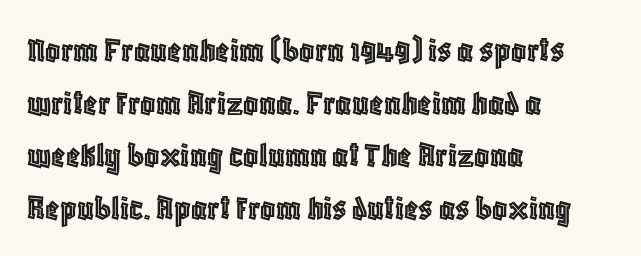
A classic flush-left, rag-right setting is used for this passage. Regarding leading, the lines here are spaced in the standard way. This rendering leaves character spacing at its baseline value. Varying glyph widths throughout — classic text-font behaviour.
